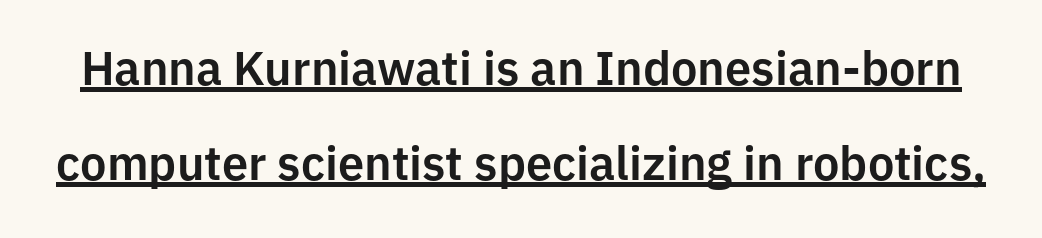
The gaps between neighbouring characters are ordinary and unremarkable. This rendering employs a face without finishing strokes, i.e., a sans-serif. Emphasis is given by a line drawn under the lettering. Each letter keeps its own natural width here, so spacing adapts to shape. Honestly, the rows look like they've been pulled way apart.
